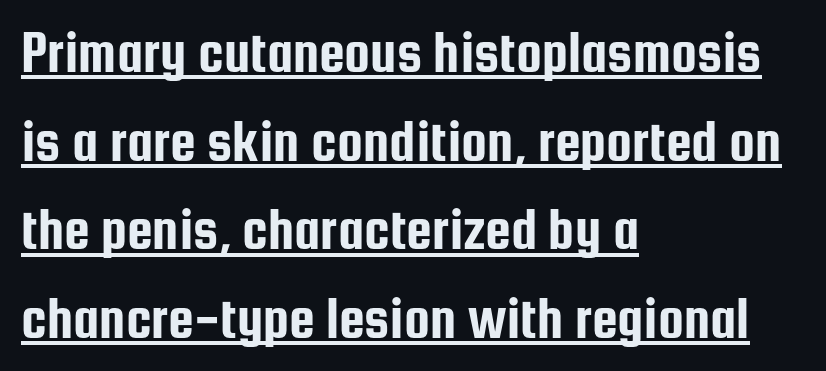
The image shows 58 px condensed sans-serif type, upright; set left-aligned, normal line spacing (1.53x), normal letter spacing, underlined; low stroke contrast and a medium x-height.
